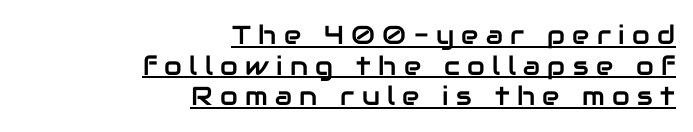
Right-aligned paragraph, ragged on the left. The passage shown is underscored from start to finish. Upright lettering throughout. The letterforms stand isolated, each surrounded by extra space.
